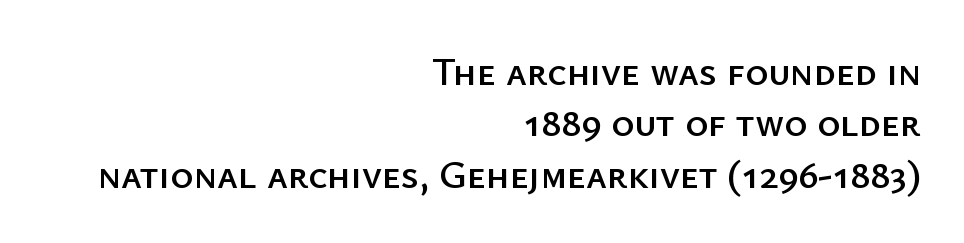
{"serif": "no", "italic": "no", "width": "normal", "stroke_contrast": "low", "x_height": "medium", "monospaced": "no", "underline": "no", "align": "right", "line_spacing": "normal", "line_spacing_ratio": 1.32, "letter_spacing": "normal", "letter_spacing_em": 0.0, "glyph_px": 39}
